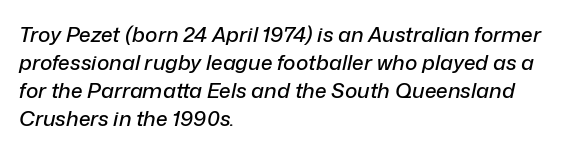
Type without underlining. A typesetter would call this leading conventional body-copy spacing. All the whitespace from short lines collects on the right. Look at the tracking — it's just the regular setting, nothing added. Italic: yes, the glyphs are oblique.
